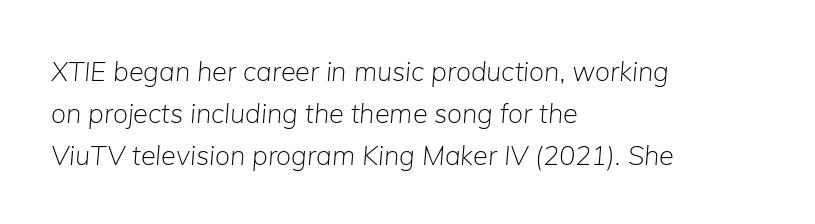
Q: Is the text bold? A: No.
Q: Is the text italic (slanted)? A: Yes, it leans right by about 5 degrees.
Q: Is the text underlined? A: No.
Q: How is the paragraph aligned? A: Left-aligned.
Q: Is the spacing between letters normal or unusually wide? A: Normal.
Q: Is the spacing between lines tight, normal or loose? A: Normal.
